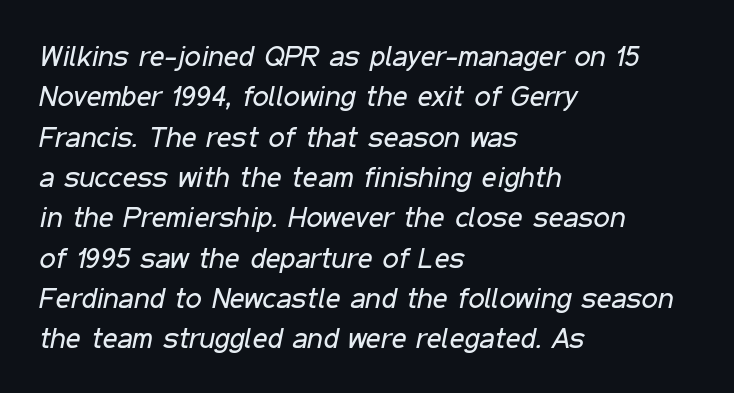
The image shows 29 px regular-weight, condensed type, italic (leaning right); set left-aligned, normal line spacing (1.39x), normal letter spacing, not underlined; low stroke contrast and a medium x-height.
